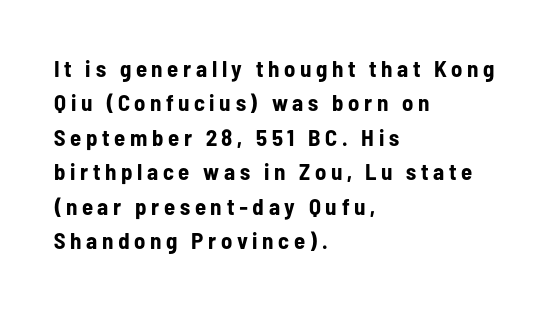
Honestly, the row spacing looks completely unremarkable. The letters stand upright; this is a roman face. A dark, heavy texture on the line: the type is bold. Left-aligned paragraph, ragged on the right. Display-style spreading of the glyphs; the letterfit is very open.
